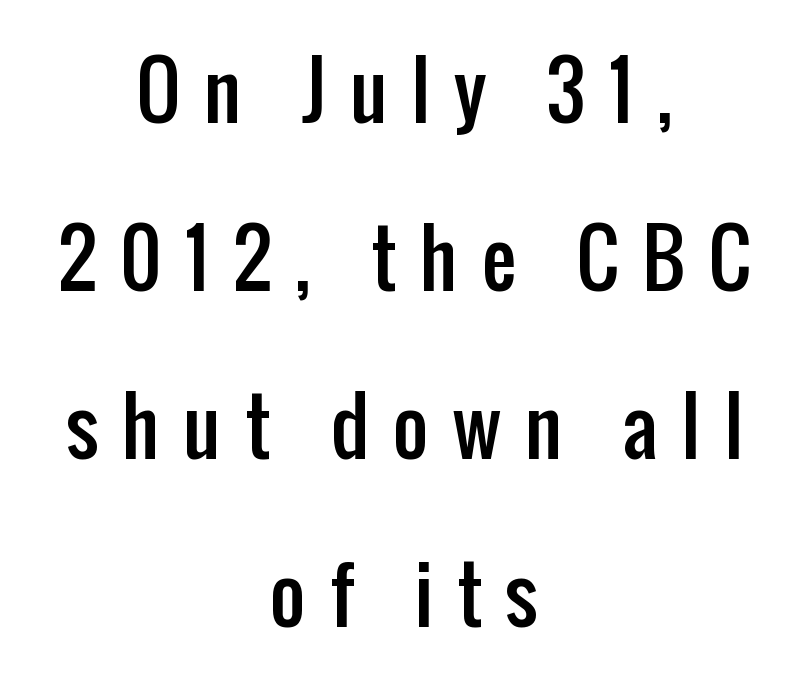
The image shows 77 px condensed sans-serif type, upright; set centered, loose line spacing (2.18x), unusually wide letter spacing (+0.31 em), not underlined; low stroke contrast and a medium x-height.
